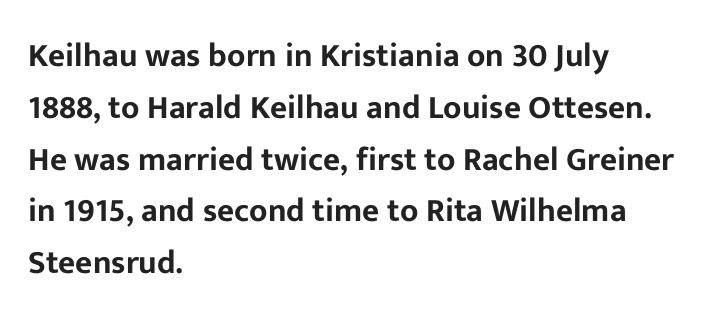
The foot of each line stays bare and open. The type sits square on the baseline with zero lean. The lines are quadded left. The rendering keeps characters at their native spacing. Regarding serifs, this sample does without them.
